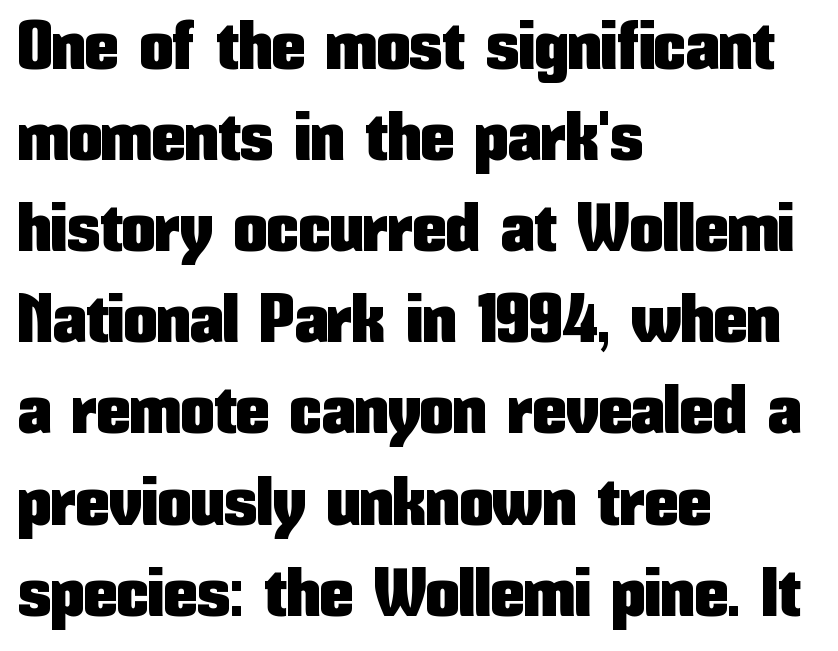
Q: Is the text italic (slanted)? A: No, it is upright.
Q: Is the typeface a serif or a sans-serif typeface? A: Sans-serif.
Q: Is the text underlined? A: No.
Q: How is the paragraph aligned? A: Left-aligned.
Q: Is the spacing between letters normal or unusually wide? A: Normal.
Q: Is the spacing between lines tight, normal or loose? A: Normal.
Q: Width (condensed, normal, or wide)? A: Condensed.
Q: Stroke contrast? A: Low.
Q: x-height? A: Medium.
Q: Monospaced? A: No.
